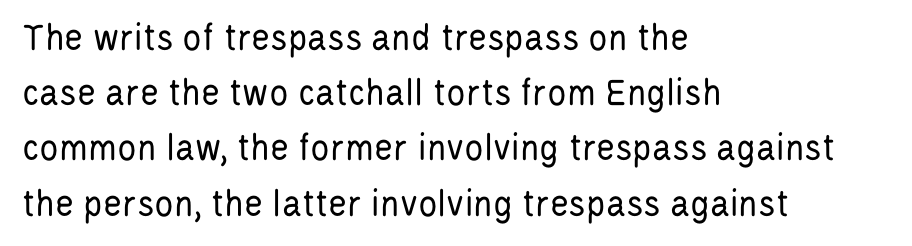
The image shows 40 px regular-weight, condensed sans-serif type, upright; set left-aligned, normal line spacing (1.38x), normal letter spacing, not underlined; low stroke contrast and a large x-height.
